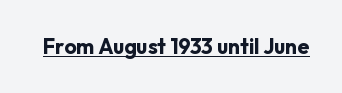
The image shows 21 px bold type, upright; set normal letter spacing, underlined.
